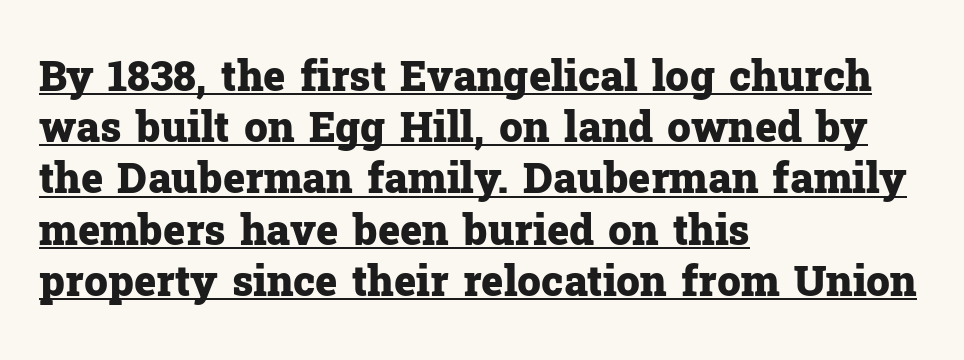
{"serif": "yes", "italic": "no", "bold": "yes", "weight": "heavy", "width": "normal", "stroke_contrast": "low", "x_height": "medium", "monospaced": "no", "underline": "yes", "align": "left", "line_spacing_ratio": 1.22, "letter_spacing": "normal", "letter_spacing_em": 0.0, "glyph_px": 42}
